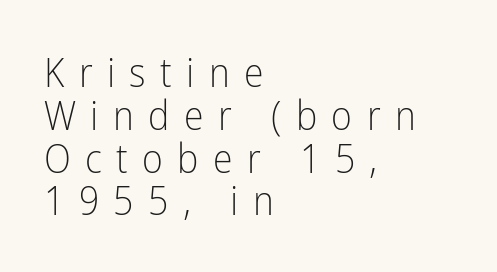
Q: Is the text bold? A: No.
Q: Is the text italic (slanted)? A: No, it is upright.
Q: Is the typeface a serif or a sans-serif typeface? A: Sans-serif.
Q: Is the text underlined? A: No.
Q: How is the paragraph aligned? A: Left-aligned.
Q: Is the spacing between letters normal or unusually wide? A: Unusually wide.
Q: Is the spacing between lines tight, normal or loose? A: Tight.
Q: Width (condensed, normal, or wide)? A: Condensed.
Q: Stroke contrast? A: Low.
Q: x-height? A: Medium.
Q: Monospaced? A: No.
